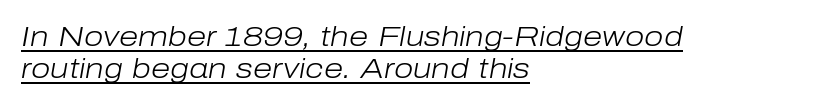
The letters are slanted; this is an italic face. The passage shown is not bold in any degree. Varying glyph widths throughout — classic text-font behaviour. These lines keep a tight, regular rhythm from letter to letter. A continuous stroke trails under the words, as in a hyperlink. Horizontal alignment here is leftward, the default for most running prose.
